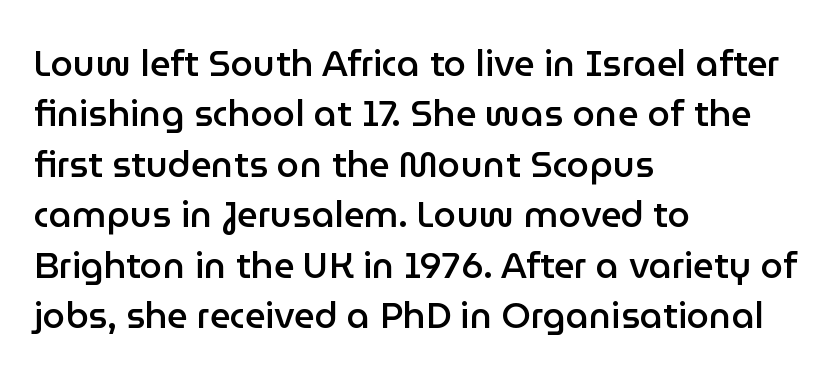
{"serif": "no", "italic": "no", "bold": "semi", "weight": "semibold", "width": "normal", "stroke_contrast": "low", "x_height": "medium", "monospaced": "no", "underline": "no", "align": "left", "line_spacing": "normal", "line_spacing_ratio": 1.4, "letter_spacing": "normal", "letter_spacing_em": 0.0, "glyph_px": 36}
